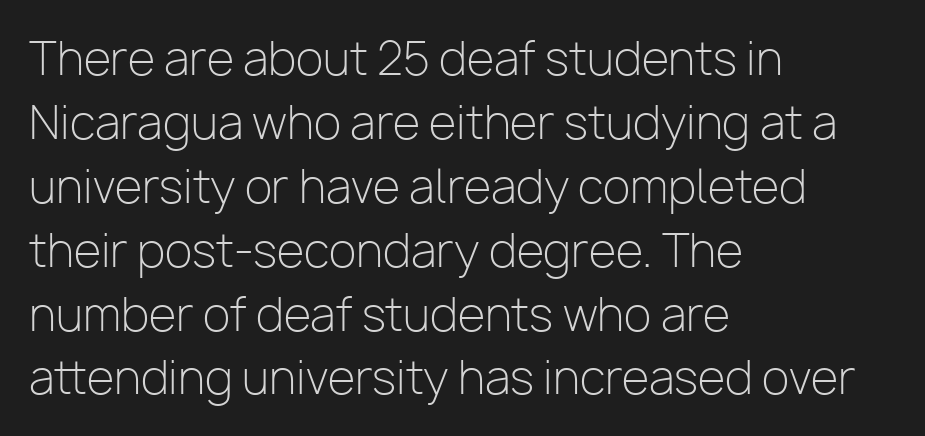
Q: Is the text bold? A: No.
Q: Is the text italic (slanted)? A: No, it is upright.
Q: Is the typeface a serif or a sans-serif typeface? A: Sans-serif.
Q: Is the text underlined? A: No.
Q: How is the paragraph aligned? A: Left-aligned.
Q: Is the spacing between letters normal or unusually wide? A: Normal.
Q: Is the spacing between lines tight, normal or loose? A: Normal.
Q: Width (condensed, normal, or wide)? A: Normal.
Q: Stroke contrast? A: Low.
Q: x-height? A: Medium.
Q: Monospaced? A: No.
